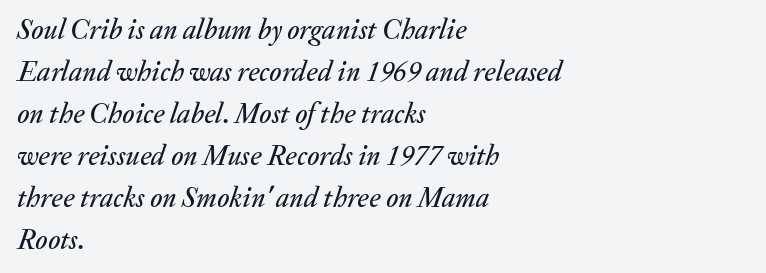
This sample is left-justified, so line endings fall wherever the words run out. It's the slanting kind of type. The letterforms sit shoulder to shoulder at normal distance. The string is rendered with underlining switched off. Compared with typical paragraphs, the rows here are spaced about the same.
